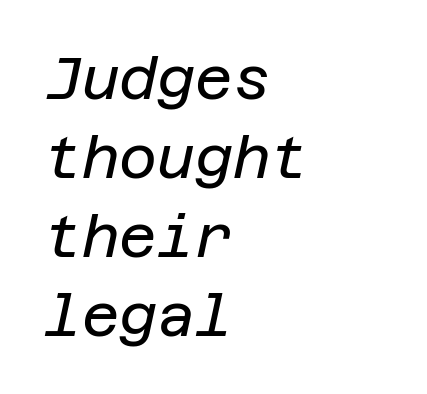
The image shows 58 px regular-weight type, italic (leaning right); set left-aligned, normal line spacing (1.36x), normal letter spacing, not underlined; low stroke contrast and a large x-height.
